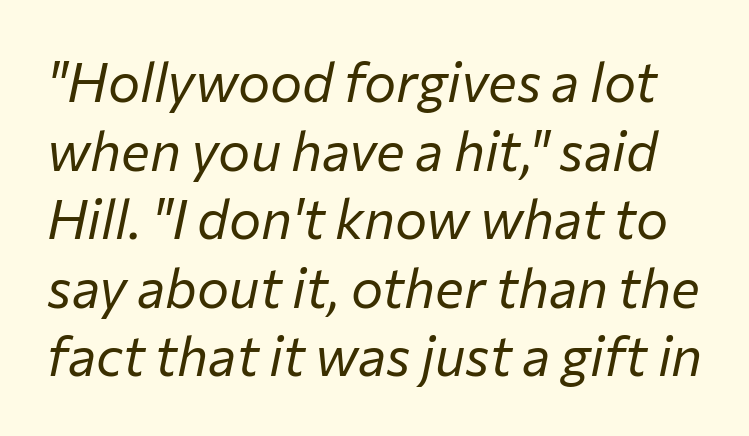
The image shows 54 px regular-weight type, italic (leaning right); set normal line spacing (1.27x), normal letter spacing, not underlined; low stroke contrast and a medium x-height.
